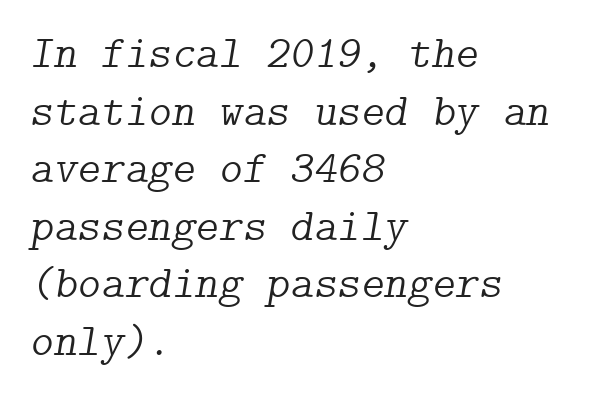
The image shows 45 px light serif type, italic (leaning right); set left-aligned, normal line spacing (1.28x), normal letter spacing, not underlined; low stroke contrast and a medium x-height.
